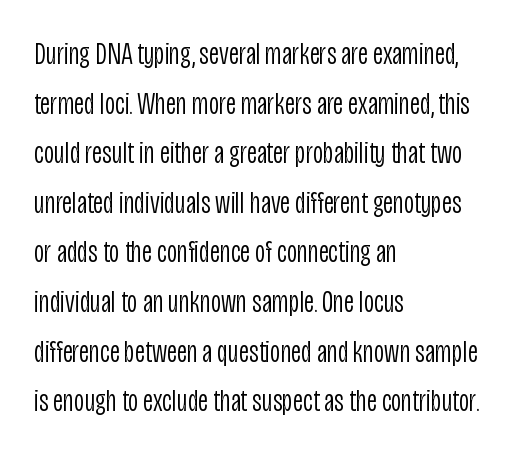
The rendering uses natural spacing where letterforms have individual widths. Whoever set this chose a conventional vertical rhythm. Letterform terminals end flat and unadorned throughout the passage. Notice how the passage keeps a crisp vertical edge on the left only. Descender tails drop into unmarked territory.
